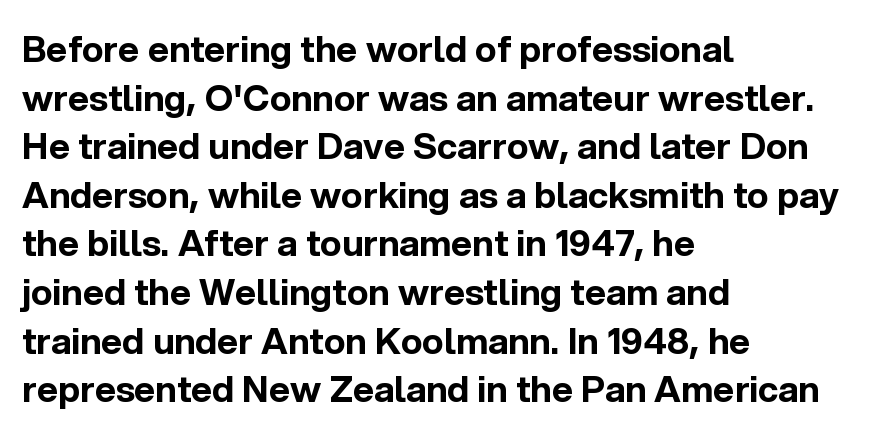
{"serif": "no", "italic": "no", "bold": "yes", "weight": "bold", "width": "normal", "x_height": "medium", "monospaced": "no", "underline": "no", "align": "left", "line_spacing": "normal", "line_spacing_ratio": 1.35, "letter_spacing": "normal", "letter_spacing_em": 0.0, "glyph_px": 36}
